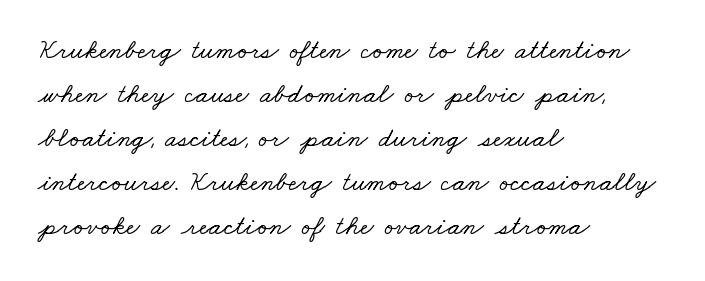
{"serif": "yes", "width": "wide", "stroke_contrast": "low", "x_height": "small", "monospaced": "no", "underline": "no", "align": "left", "line_spacing": "normal", "line_spacing_ratio": 1.57, "letter_spacing": "normal", "letter_spacing_em": 0.0, "glyph_px": 28}
